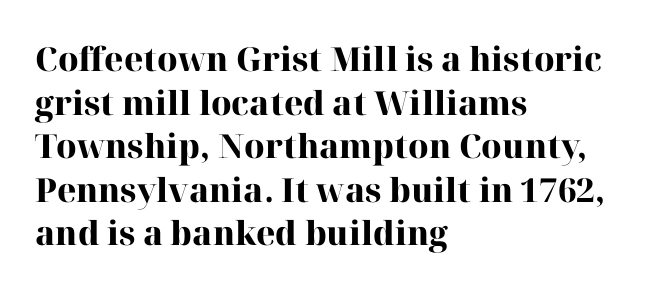
What stands out about the letter spacing? Nothing — it is the standard amount. The space directly below the letters is spotless. Is the block centered? No — it sits flush against the left margin. Spacing verdict: proportional, widths tailored to each character. What weight is shown? A full bold with thick strokes.
